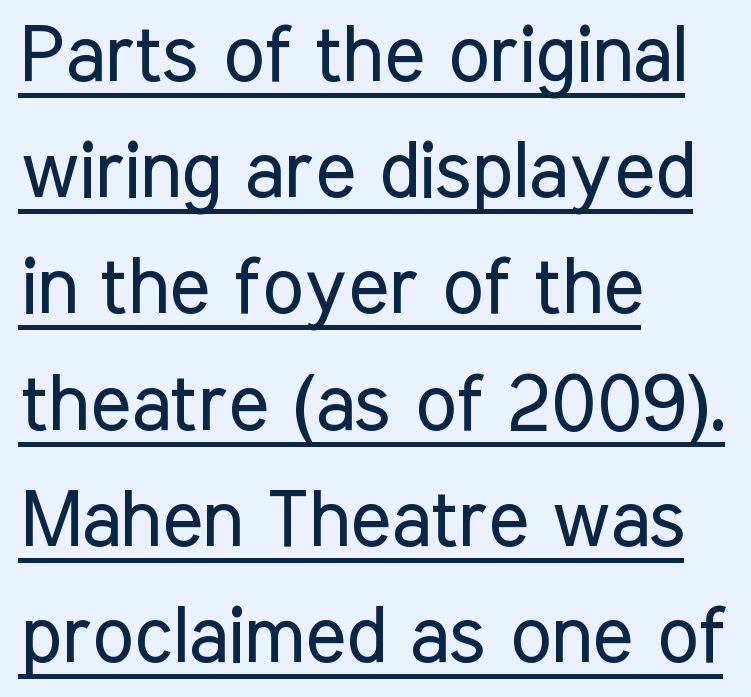
Caption: face not bold, strokes unweighted. The face used here is rendered with its standard letterfit. The lettering holds an erect, upright posture throughout. The rendering uses the underline text-decoration. This rendering uses left alignment, leaving the right contour irregular.
